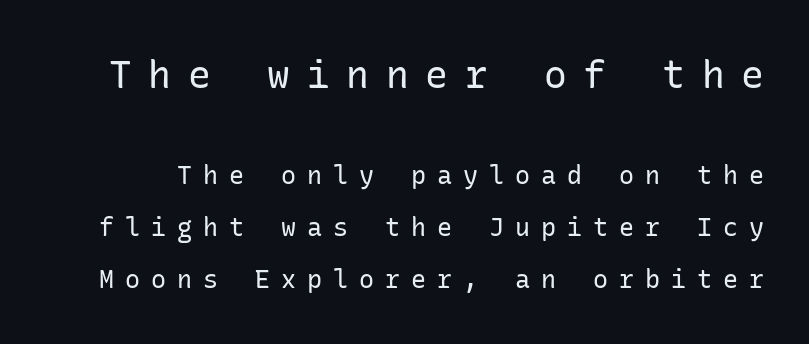
The image shows 38 px regular-weight sans-serif type, upright; set loose line spacing (2.09x), unusually wide letter spacing (+0.44 em), not underlined; the first (top) block is 1.52x larger; low stroke contrast and a medium x-height.
